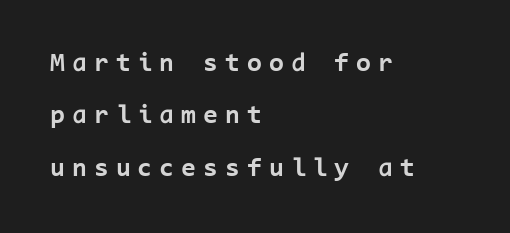
{"italic": "no", "bold": "yes", "underline": "no", "align": "left", "line_spacing": "loose", "line_spacing_ratio": 1.94, "letter_spacing": "wide", "letter_spacing_em": 0.26, "glyph_px": 27}
